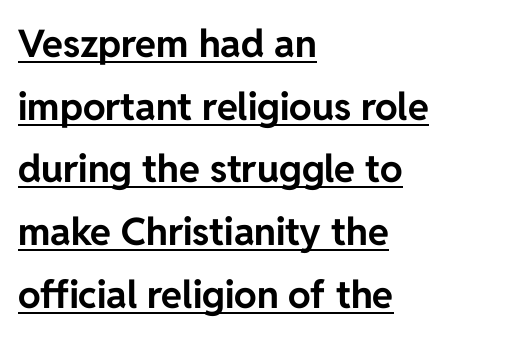
The image shows 38 px bold sans-serif type, upright; set left-aligned, normal line spacing (1.65x), normal letter spacing, underlined; low stroke contrast and a medium x-height.
